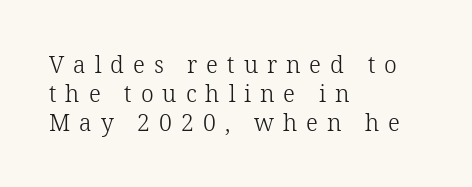
There is plenty of visible air inserted between adjacent glyphs. Characters remain perfectly vertical along every line. The passage shown is not underscored anywhere. Every row of glyphs begins at an identical x-position on the left.
